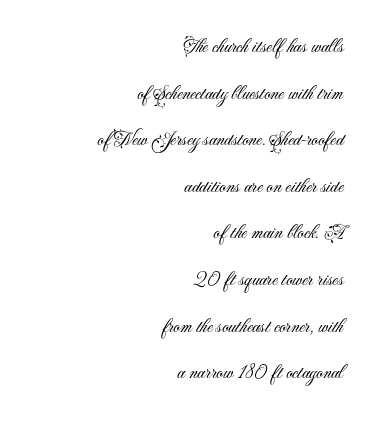
Q: Is the text bold? A: No.
Q: Is the text italic (slanted)? A: Yes.
Q: Is the text underlined? A: No.
Q: How is the paragraph aligned? A: Right-aligned.
Q: Is the spacing between letters normal or unusually wide? A: Normal.
Q: Is the spacing between lines tight, normal or loose? A: Loose.
